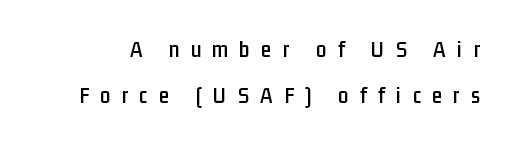
{"italic": "no", "underline": "no", "line_spacing": "loose", "line_spacing_ratio": 2.01, "letter_spacing": "wide", "letter_spacing_em": 0.49, "glyph_px": 23}
